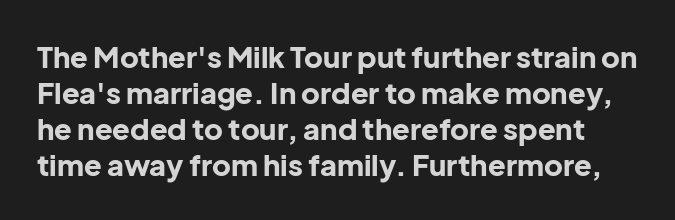
The image shows 29 px bold sans-serif type, upright; set line spacing 1.24x, normal letter spacing, not underlined; low stroke contrast and a medium x-height.
